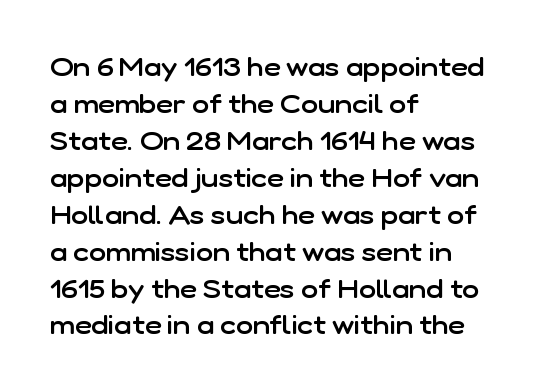
Successive baselines arrive at the customary interval. What weight is shown? A semibold, between regular and bold. The baseline area is clear. Compared with typical body copy, the letter spacing here is the same. When letters stand straight like this, we call the style roman or upright.
